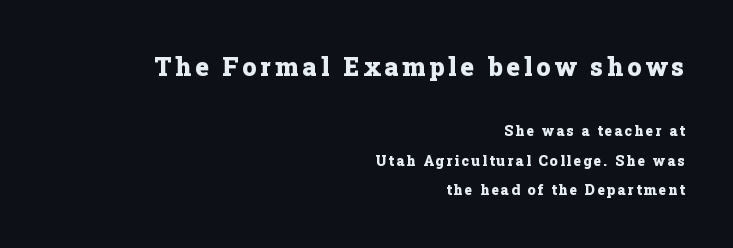
Widely set lines give the paragraph a tall, airy silhouette. In CSS terms this would be text-align: right. The lettering stays uniformly vertical, giving the passage a roman look. A student would notice the top passage is typeset larger than what follows.
